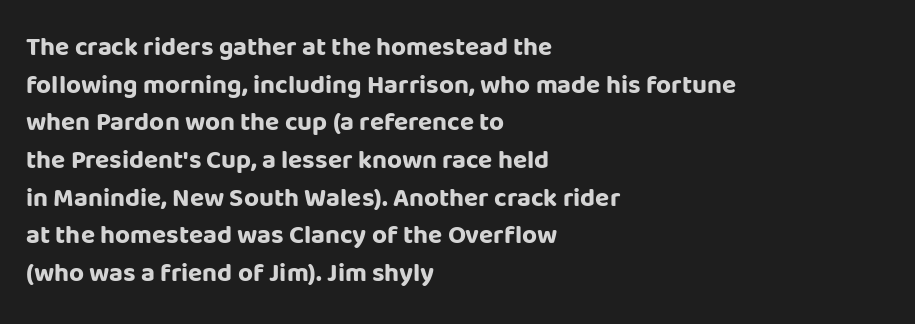
{"italic": "no", "bold": "yes", "underline": "no", "align": "left", "line_spacing": "normal", "line_spacing_ratio": 1.45, "letter_spacing": "normal", "letter_spacing_em": 0.0, "glyph_px": 26}
